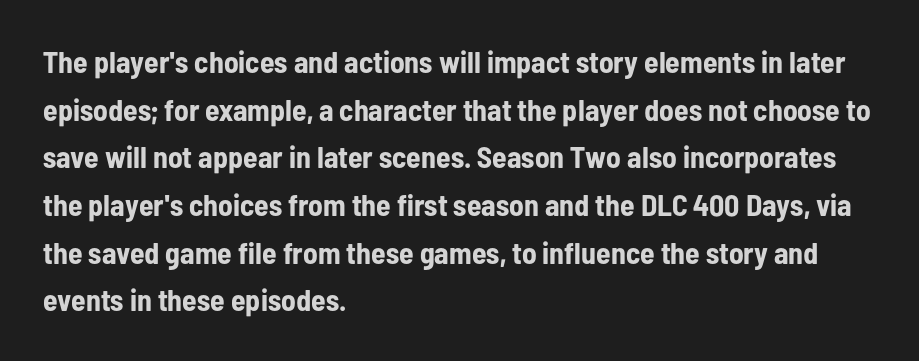
Examine the stroke ends and you'll find no serifs. Caption: standard tracking, unaltered. The rows are spaced the way most documents space them. Bare-footed words on every line.
